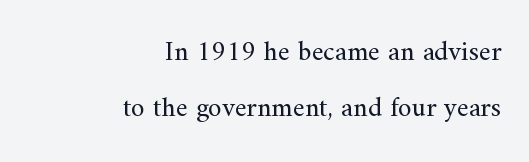
Layout note: lines flush right. A quiet, ordinary-to-light weight characterises the typeface. Varying glyph widths throughout — classic text-font behaviour. The strip under each line holds only bare page.
